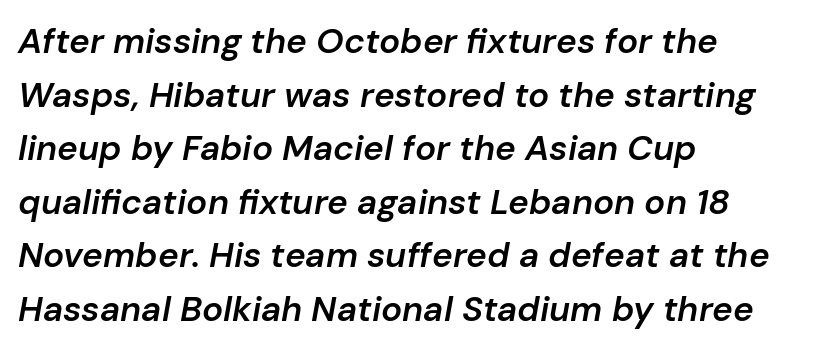
Q: Is the text bold? A: Semi-bold.
Q: Is the text italic (slanted)? A: Yes, it leans right by about 10 degrees.
Q: Is the text underlined? A: No.
Q: How is the paragraph aligned? A: Left-aligned.
Q: Is the spacing between letters normal or unusually wide? A: Normal.
Q: Is the spacing between lines tight, normal or loose? A: Normal.
Q: Width (condensed, normal, or wide)? A: Normal.
Q: Stroke contrast? A: Low.
Q: x-height? A: Medium.
Q: Monospaced? A: No.
